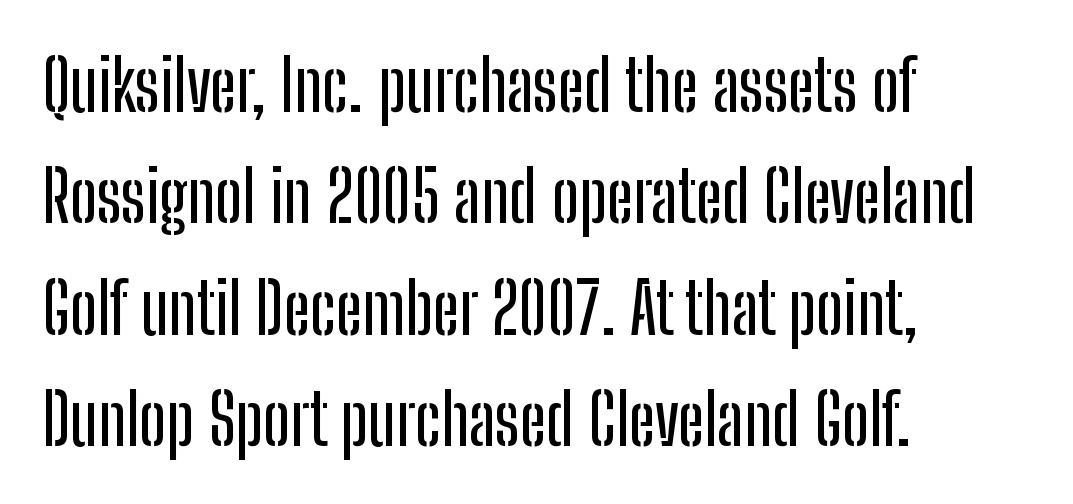
The image shows 70 px condensed sans-serif type, upright; set left-aligned, normal line spacing (1.59x), normal letter spacing, not underlined; low stroke contrast and a medium x-height.
